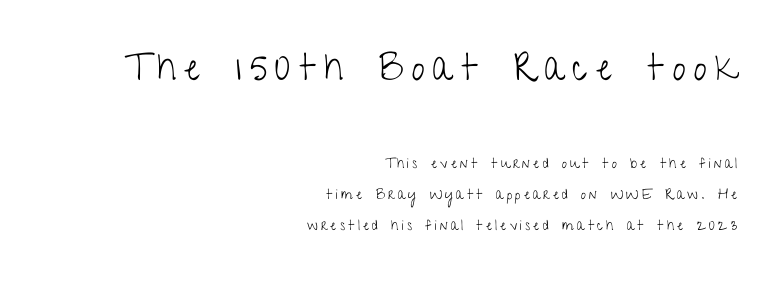
{"serif": "no", "italic": "no", "bold": "no", "weight": "light", "width": "condensed", "stroke_contrast": "low", "x_height": "medium", "monospaced": "no", "underline": "no", "align": "right", "line_spacing": "loose", "line_spacing_ratio": 2.2, "letter_spacing": "wide", "letter_spacing_em": 0.23, "larger_block": "first", "size_ratio": 2.64, "glyph_px": 37}
